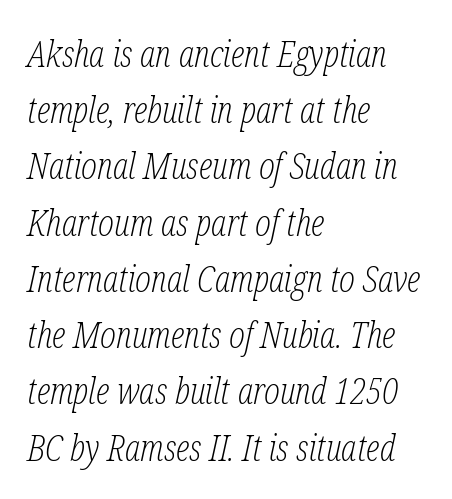
Q: Is the text bold? A: No.
Q: Is the text italic (slanted)? A: Yes, it leans right by about 12 degrees.
Q: Is the typeface a serif or a sans-serif typeface? A: Serif.
Q: Is the text underlined? A: No.
Q: How is the paragraph aligned? A: Left-aligned.
Q: Is the spacing between letters normal or unusually wide? A: Normal.
Q: Is the spacing between lines tight, normal or loose? A: Normal.
Q: Width (condensed, normal, or wide)? A: Condensed.
Q: Stroke contrast? A: Low.
Q: x-height? A: Medium.
Q: Monospaced? A: No.
